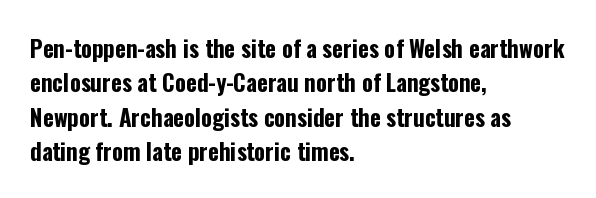
{"italic": "no", "bold": "yes", "underline": "no", "align": "left", "line_spacing": "normal", "line_spacing_ratio": 1.49, "letter_spacing": "normal", "letter_spacing_em": 0.0, "glyph_px": 23}
